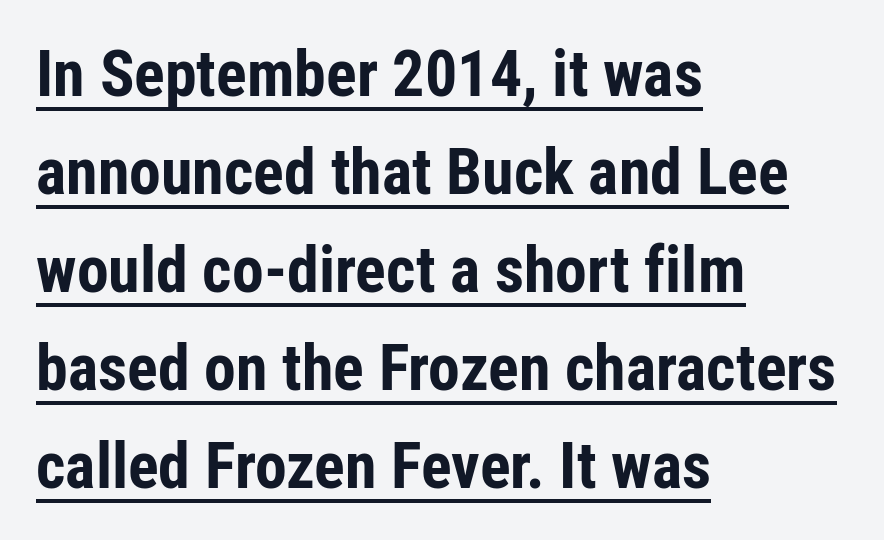
{"serif": "no", "italic": "no", "bold": "yes", "weight": "bold", "width": "condensed", "stroke_contrast": "low", "x_height": "medium", "monospaced": "no", "underline": "yes", "align": "left", "line_spacing": "normal", "line_spacing_ratio": 1.53, "letter_spacing": "normal", "letter_spacing_em": 0.0, "glyph_px": 64}
